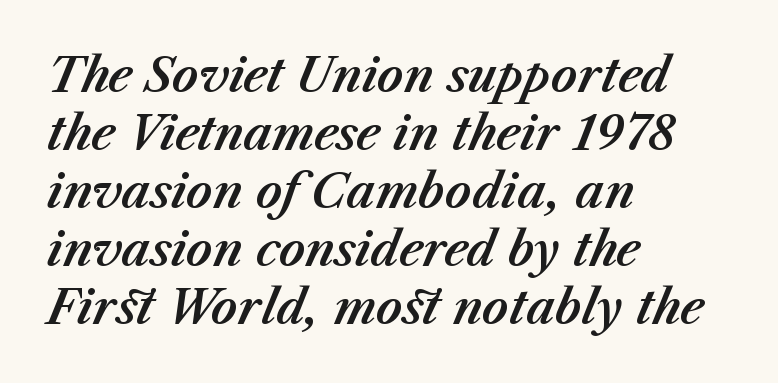
Q: Is the text italic (slanted)? A: Yes, it leans right by about 23 degrees.
Q: Is the text underlined? A: No.
Q: How is the paragraph aligned? A: Left-aligned.
Q: Is the spacing between letters normal or unusually wide? A: Normal.
Q: Is the spacing between lines tight, normal or loose? A: Normal.
Q: Width (condensed, normal, or wide)? A: Normal.
Q: Stroke contrast? A: Medium.
Q: x-height? A: Medium.
Q: Monospaced? A: No.
